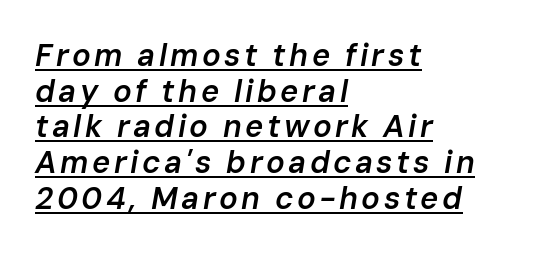
Q: Is the text bold? A: Semi-bold.
Q: Is the text italic (slanted)? A: Yes, it leans right by about 10 degrees.
Q: Is the text underlined? A: Yes.
Q: How is the paragraph aligned? A: Left-aligned.
Q: Is the spacing between lines tight, normal or loose? A: Tight.
Q: Width (condensed, normal, or wide)? A: Normal.
Q: Stroke contrast? A: Low.
Q: x-height? A: Medium.
Q: Monospaced? A: No.
